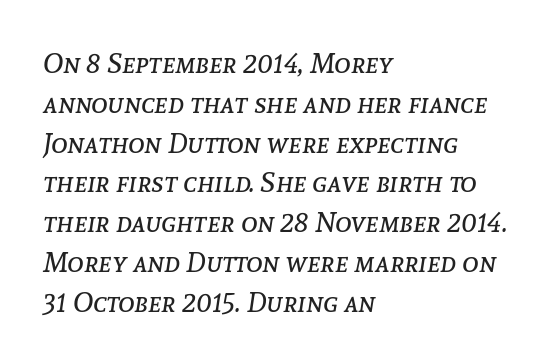
Q: Is the text bold? A: No.
Q: Is the text italic (slanted)? A: Yes, it leans right by about 8 degrees.
Q: Is the text underlined? A: No.
Q: How is the paragraph aligned? A: Left-aligned.
Q: Is the spacing between letters normal or unusually wide? A: Normal.
Q: Is the spacing between lines tight, normal or loose? A: Normal.
Q: Width (condensed, normal, or wide)? A: Normal.
Q: Stroke contrast? A: Low.
Q: x-height? A: Medium.
Q: Monospaced? A: No.
